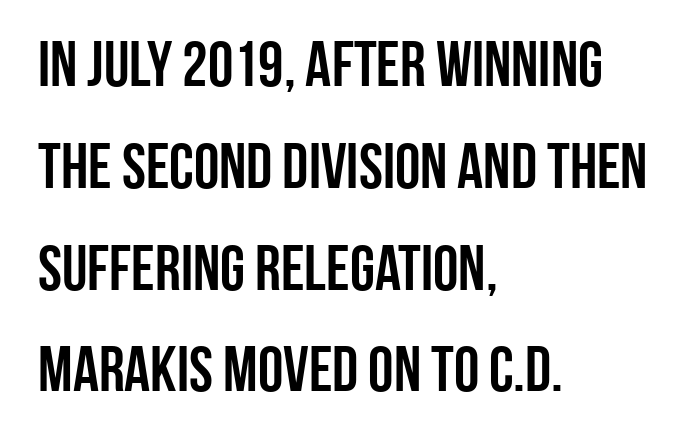
A typesetter would call this zero additional tracking. The text was rendered using a sans face with plain stroke endings. The specimen reads as upright at a glance. The paragraph shown leans on its left margin.
